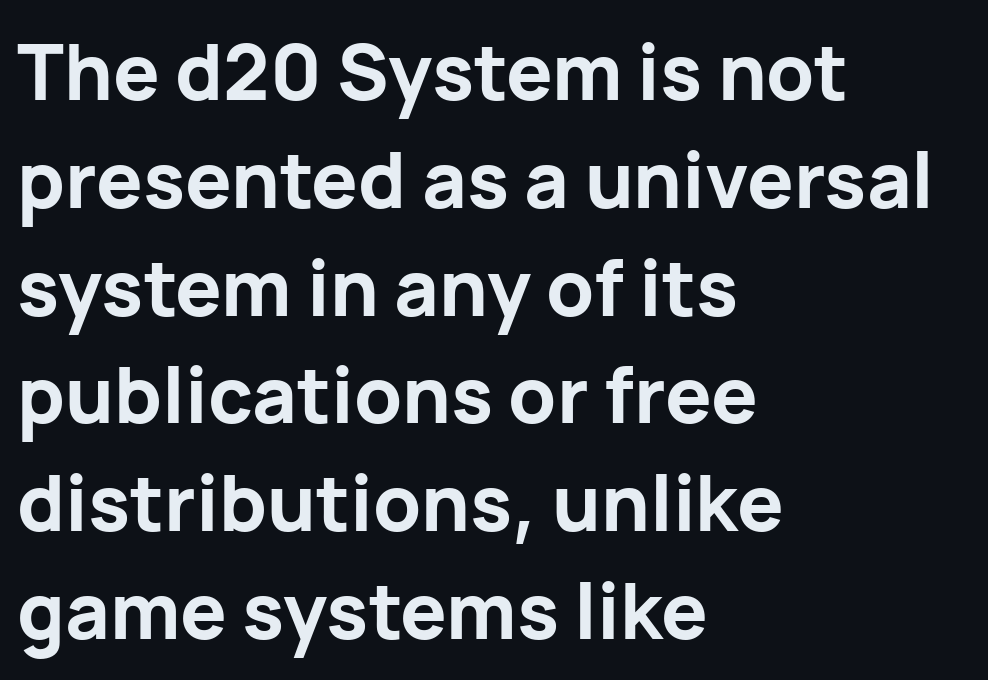
A typesetter would call this proportional, since set widths differ per character. Grotesque or geometric, the face here clearly has no serifs. The characters look thick and weighty, a clear bold. The rag falls on the right side of this text block. Upright lettering throughout.
